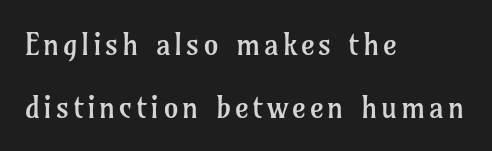
The image shows 30 px regular-weight serif type, upright; set left-aligned, loose line spacing (2.09x), not underlined; low stroke contrast and a medium x-height.
